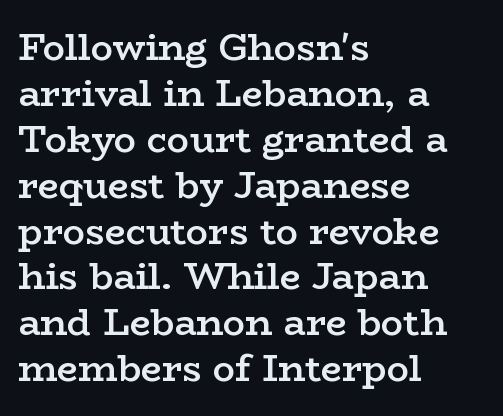
Visually the block forms a straight wall on the left and a jagged coastline on the right. Bold? Not quite — semibold, heavier than regular but stopping short. The specimen omits any rule beneath the text block's lines. The letters advance in unequal steps, a hallmark of proportional type.
